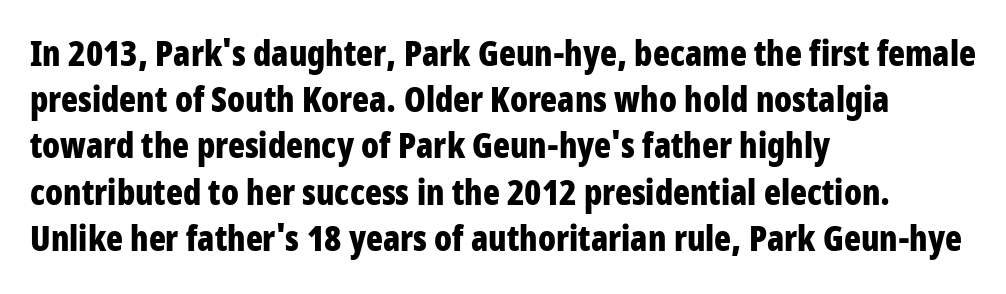
{"serif": "no", "italic": "no", "bold": "yes", "weight": "bold", "width": "condensed", "stroke_contrast": "low", "x_height": "large", "monospaced": "no", "underline": "no", "align": "left", "line_spacing": "normal", "line_spacing_ratio": 1.32, "letter_spacing": "normal", "letter_spacing_em": 0.0, "glyph_px": 35}
